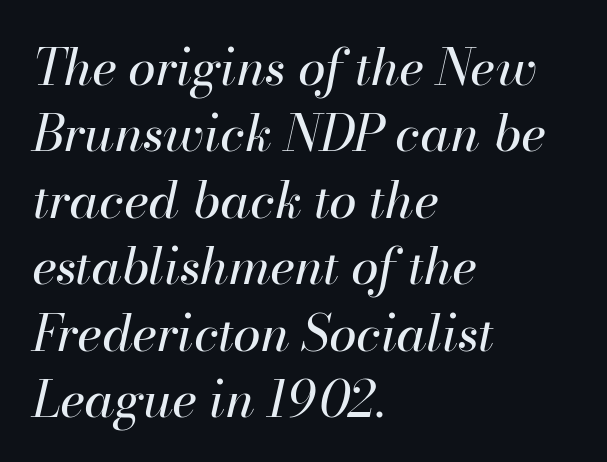
Here the designer chose a conventional face with non-uniform glyph widths. A normal amount of white space separates one row of letters from the next. Summary of weight: not heavy and not bold. Here the glyphs are tracked normally, forming tight word shapes.
